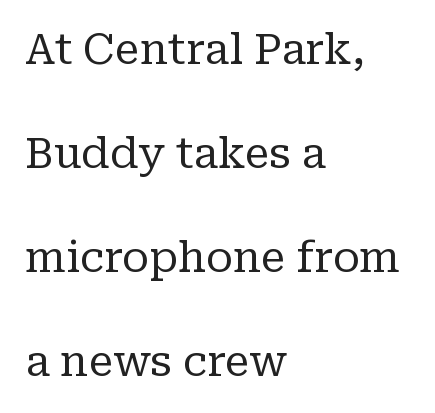
{"serif": "yes", "italic": "no", "bold": "no", "weight": "regular", "width": "normal", "stroke_contrast": "low", "x_height": "medium", "monospaced": "no", "underline": "no", "align": "left", "line_spacing": "loose", "line_spacing_ratio": 2.48, "letter_spacing": "normal", "letter_spacing_em": 0.0, "glyph_px": 42}
